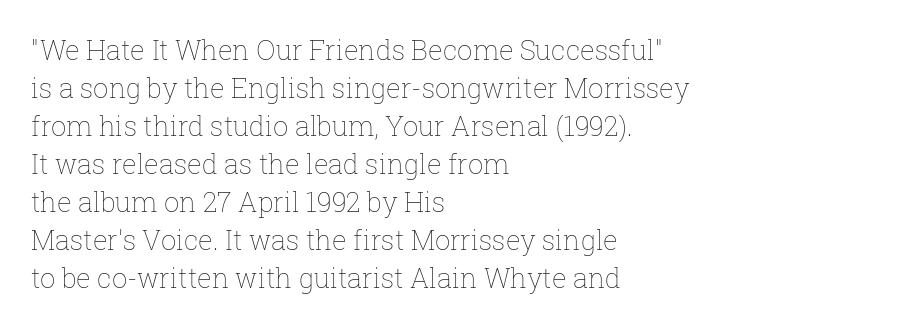
Q: Is the text bold? A: No.
Q: Is the text italic (slanted)? A: No, it is upright.
Q: Is the text underlined? A: No.
Q: How is the paragraph aligned? A: Left-aligned.
Q: Is the spacing between letters normal or unusually wide? A: Normal.
Q: Is the spacing between lines tight, normal or loose? A: Normal.
